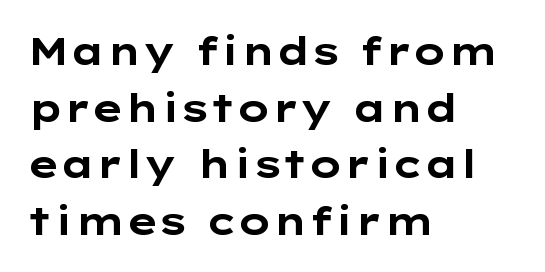
{"serif": "no", "italic": "no", "bold": "yes", "weight": "bold", "width": "wide", "stroke_contrast": "low", "x_height": "medium", "monospaced": "no", "underline": "no", "align": "left", "line_spacing": "normal", "line_spacing_ratio": 1.49, "letter_spacing": "normal", "letter_spacing_em": 0.0, "glyph_px": 38}
